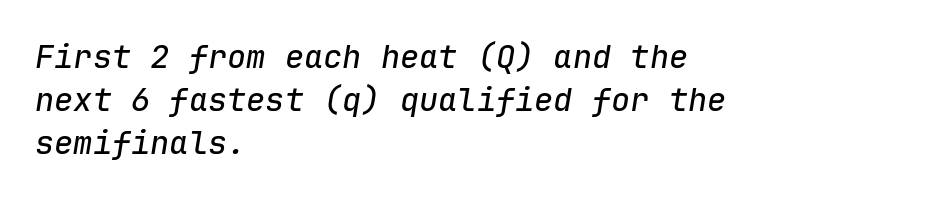
Q: Is the text italic (slanted)? A: Yes, it leans right by about 9 degrees.
Q: Is the text underlined? A: No.
Q: How is the paragraph aligned? A: Left-aligned.
Q: Is the spacing between letters normal or unusually wide? A: Normal.
Q: Is the spacing between lines tight, normal or loose? A: Normal.
Q: Width (condensed, normal, or wide)? A: Normal.
Q: Stroke contrast? A: Low.
Q: x-height? A: Medium.
Q: Monospaced? A: Yes.
